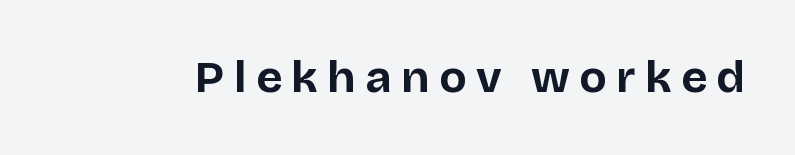
{"serif": "no", "italic": "no", "bold": "yes", "weight": "bold", "width": "normal", "stroke_contrast": "low", "x_height": "large", "monospaced": "no", "underline": "no", "letter_spacing": "wide", "letter_spacing_em": 0.21, "glyph_px": 45}
